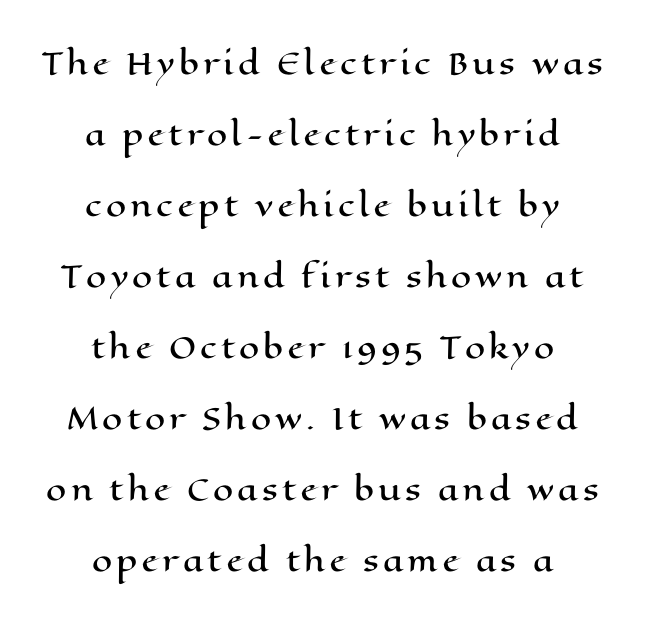
{"italic": "no", "width": "wide", "stroke_contrast": "high", "x_height": "medium", "monospaced": "no", "underline": "no", "align": "center", "line_spacing": "loose", "line_spacing_ratio": 2.45, "glyph_px": 29}
